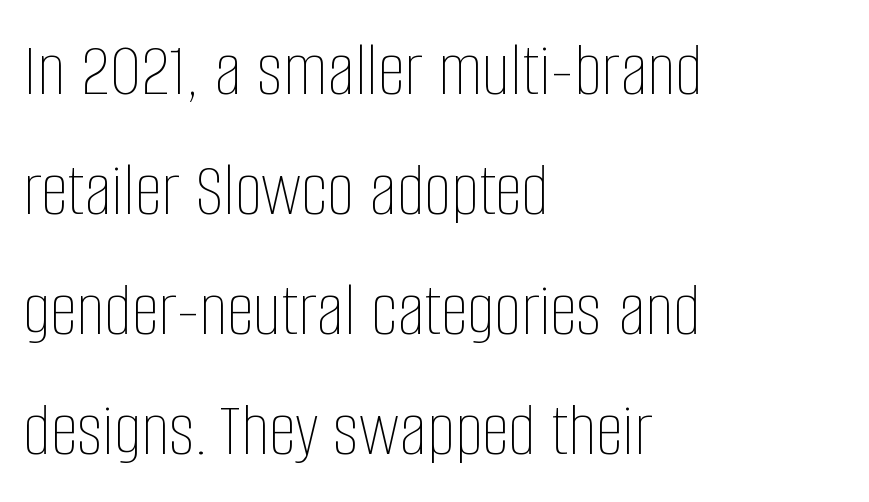
Q: Is the text bold? A: No.
Q: Is the text italic (slanted)? A: No, it is upright.
Q: Is the text underlined? A: No.
Q: How is the paragraph aligned? A: Left-aligned.
Q: Is the spacing between letters normal or unusually wide? A: Normal.
Q: Is the spacing between lines tight, normal or loose? A: Normal.
Q: Width (condensed, normal, or wide)? A: Condensed.
Q: Stroke contrast? A: Low.
Q: x-height? A: Large.
Q: Monospaced? A: No.
